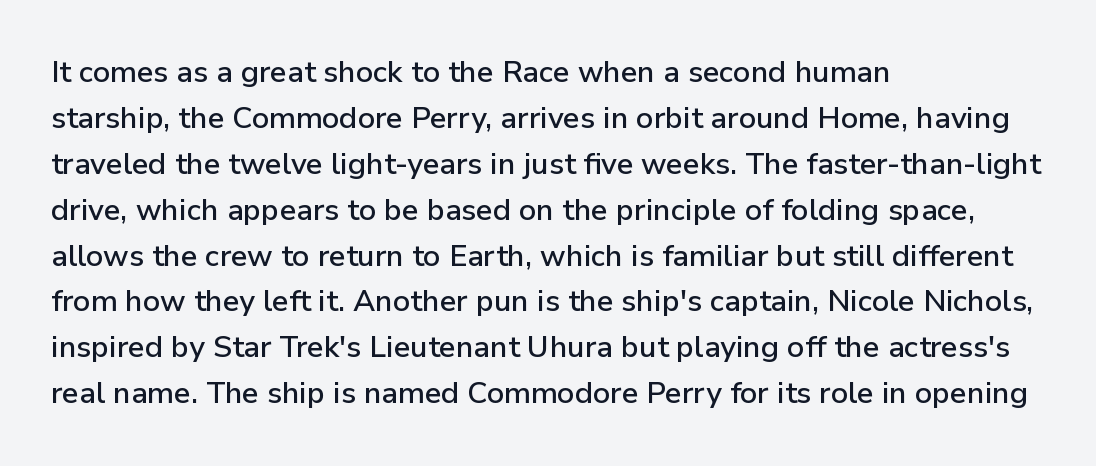
Q: Is the text italic (slanted)? A: No, it is upright.
Q: Is the typeface a serif or a sans-serif typeface? A: Sans-serif.
Q: Is the text underlined? A: No.
Q: How is the paragraph aligned? A: Left-aligned.
Q: Is the spacing between letters normal or unusually wide? A: Normal.
Q: Is the spacing between lines tight, normal or loose? A: Normal.
Q: Width (condensed, normal, or wide)? A: Normal.
Q: Stroke contrast? A: Low.
Q: x-height? A: Medium.
Q: Monospaced? A: No.
